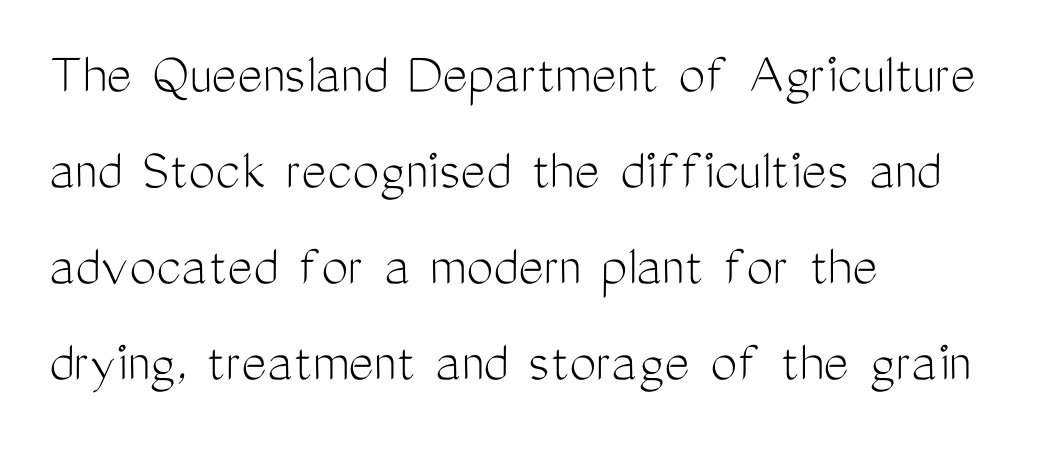
Note the varied advance widths — an 'i' is clearly narrower than an 'm'. These lines keep a tight, regular rhythm from letter to letter. These lines are composed in type without serifs. The space beneath each line is pristine and unruled.
